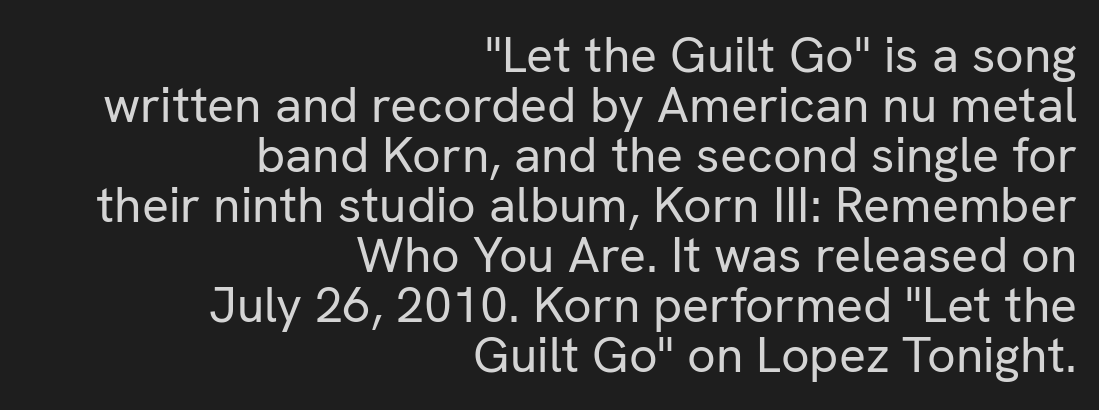
Q: Is the text bold? A: No.
Q: Is the text italic (slanted)? A: No, it is upright.
Q: Is the typeface a serif or a sans-serif typeface? A: Sans-serif.
Q: Is the text underlined? A: No.
Q: How is the paragraph aligned? A: Right-aligned.
Q: Is the spacing between letters normal or unusually wide? A: Normal.
Q: Is the spacing between lines tight, normal or loose? A: Tight.
Q: Width (condensed, normal, or wide)? A: Normal.
Q: Stroke contrast? A: Low.
Q: x-height? A: Medium.
Q: Monospaced? A: No.
